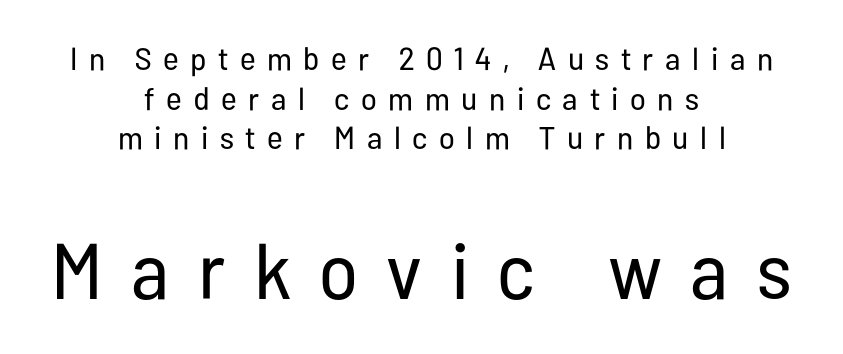
{"serif": "no", "italic": "no", "bold": "no", "weight": "regular", "width": "condensed", "stroke_contrast": "low", "x_height": "medium", "monospaced": "no", "underline": "no", "align": "center", "line_spacing_ratio": 1.24, "letter_spacing": "wide", "letter_spacing_em": 0.36, "larger_block": "second", "size_ratio": 2.47, "glyph_px": 79}
